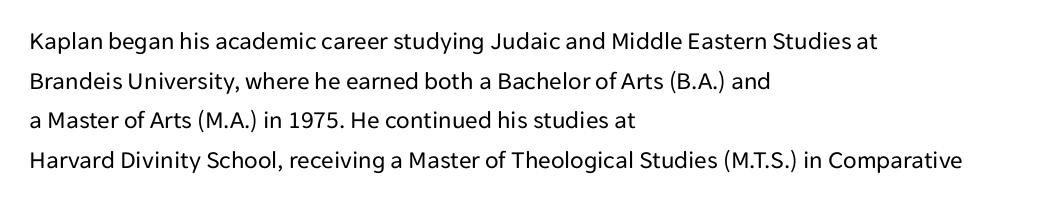
Q: Is the text bold? A: No.
Q: Is the text italic (slanted)? A: No, it is upright.
Q: Is the text underlined? A: No.
Q: How is the paragraph aligned? A: Left-aligned.
Q: Is the spacing between letters normal or unusually wide? A: Normal.
Q: Is the spacing between lines tight, normal or loose? A: Normal.
